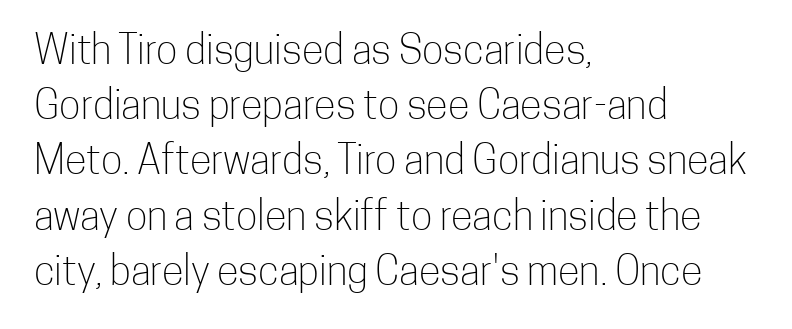
{"serif": "no", "italic": "no", "bold": "no", "weight": "light", "width": "condensed", "stroke_contrast": "low", "x_height": "medium", "monospaced": "no", "underline": "no", "align": "left", "line_spacing": "normal", "line_spacing_ratio": 1.38, "letter_spacing": "normal", "letter_spacing_em": 0.0, "glyph_px": 40}
